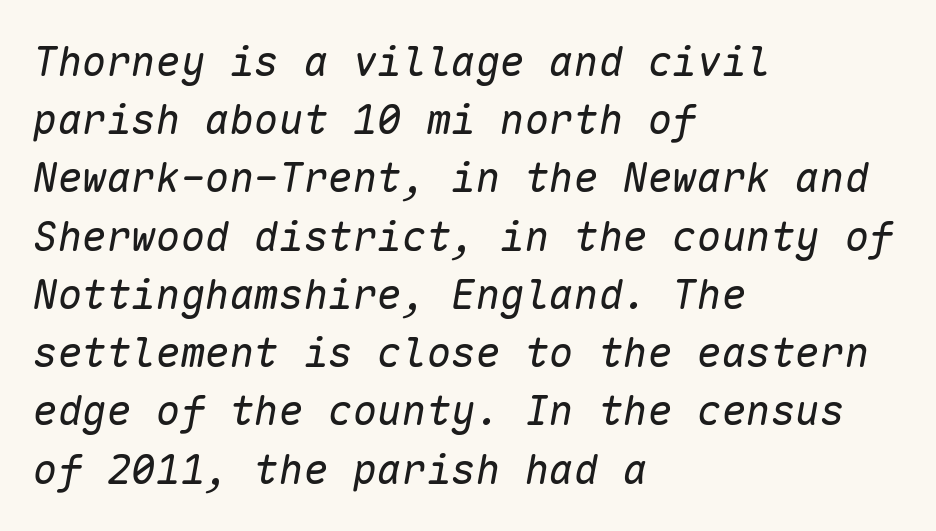
Q: Is the text bold? A: No.
Q: Is the text italic (slanted)? A: Yes, it leans right by about 10 degrees.
Q: Is the text underlined? A: No.
Q: How is the paragraph aligned? A: Left-aligned.
Q: Is the spacing between letters normal or unusually wide? A: Normal.
Q: Is the spacing between lines tight, normal or loose? A: Normal.
Q: Width (condensed, normal, or wide)? A: Normal.
Q: Stroke contrast? A: Low.
Q: x-height? A: Medium.
Q: Monospaced? A: Yes.
